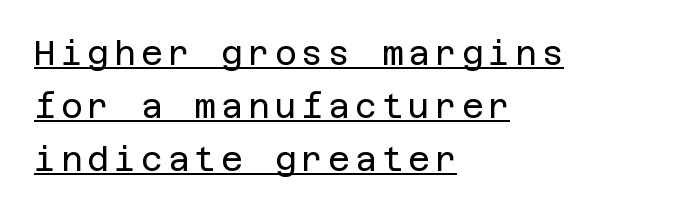
The letters stand upright; this is a roman face. Line starts are locked; line ends wander. Glance below the letters and you will spot a drawn line. No feet cap the strokes, marking this as sans-serif type.
